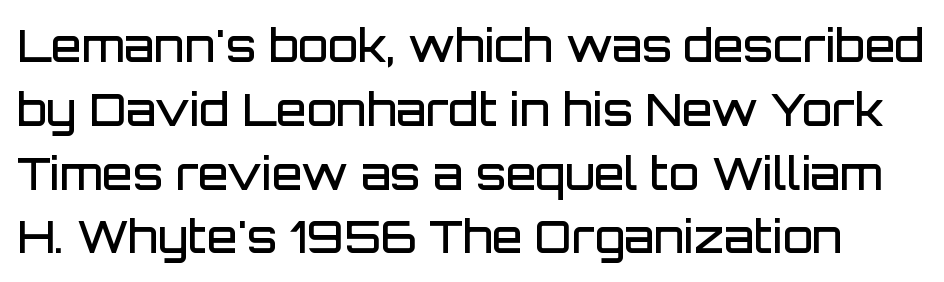
The image shows 44 px semibold sans-serif type, upright; set normal line spacing (1.45x), normal letter spacing, not underlined; low stroke contrast and a large x-height.
